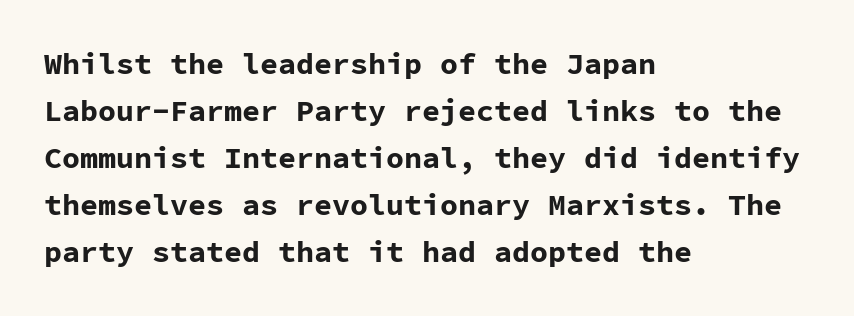
This sample has the even, mechanical cadence of fixed-width lettering. What stands out about the letter spacing? Nothing — it is the standard amount. Unlike a traditional serif, this face leaves its strokes unadorned. The specimen reads as upright at a glance. Honestly, the row spacing looks completely unremarkable.
